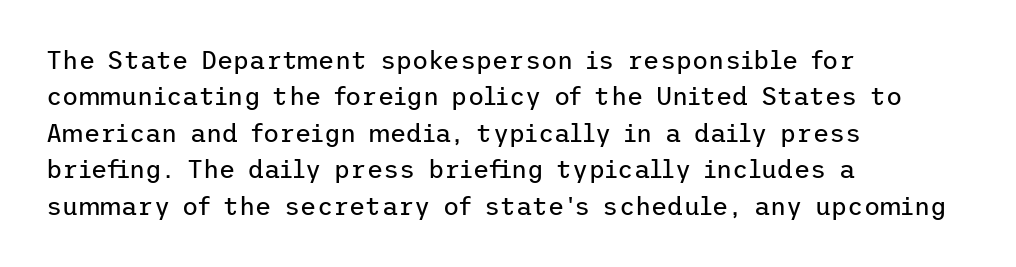
In terms of posture, this sample is upright. The passage shown has conventional tracking throughout. The zone under the glyphs is completely vacant. The lines are quadded left. These glyphs show unthickened strokes, regular width or finer. Rows of type keep a routine distance in the vertical direction.
